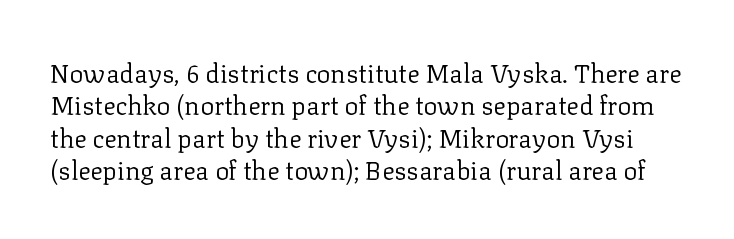
{"italic": "no", "bold": "no", "underline": "no", "line_spacing": "normal", "line_spacing_ratio": 1.25, "letter_spacing": "normal", "letter_spacing_em": 0.0, "glyph_px": 26}
